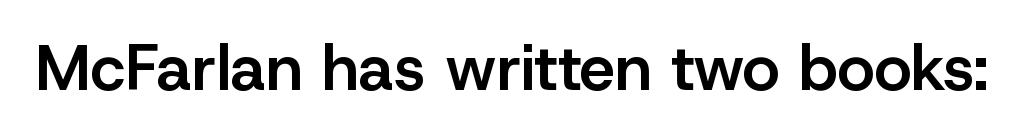
Q: Is the text bold? A: Semi-bold.
Q: Is the text italic (slanted)? A: No, it is upright.
Q: Is the typeface a serif or a sans-serif typeface? A: Sans-serif.
Q: Is the text underlined? A: No.
Q: Is the spacing between letters normal or unusually wide? A: Normal.
Q: Width (condensed, normal, or wide)? A: Normal.
Q: Stroke contrast? A: Low.
Q: x-height? A: Medium.
Q: Monospaced? A: No.
